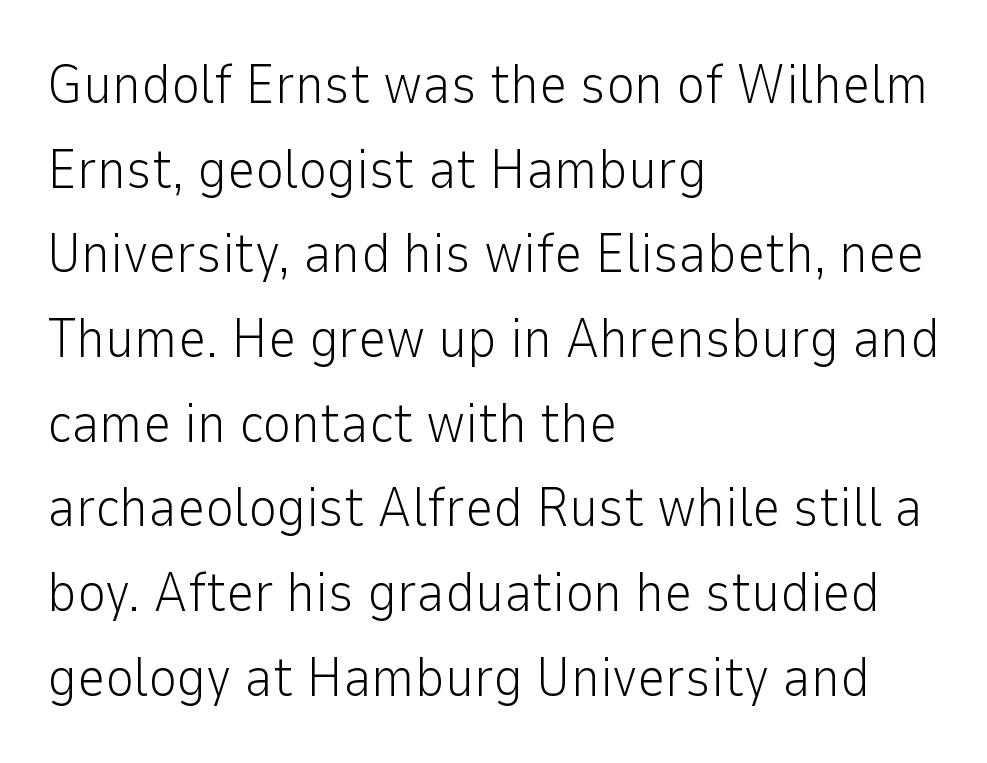
The image shows 55 px light sans-serif type, upright; set left-aligned, normal line spacing (1.54x), normal letter spacing, not underlined; low stroke contrast and a medium x-height.
